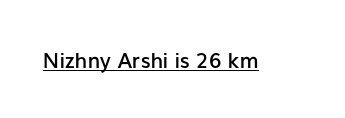
Q: Is the text bold? A: Semi-bold.
Q: Is the text italic (slanted)? A: No, it is upright.
Q: Is the text underlined? A: Yes.
Q: Is the spacing between letters normal or unusually wide? A: Normal.
